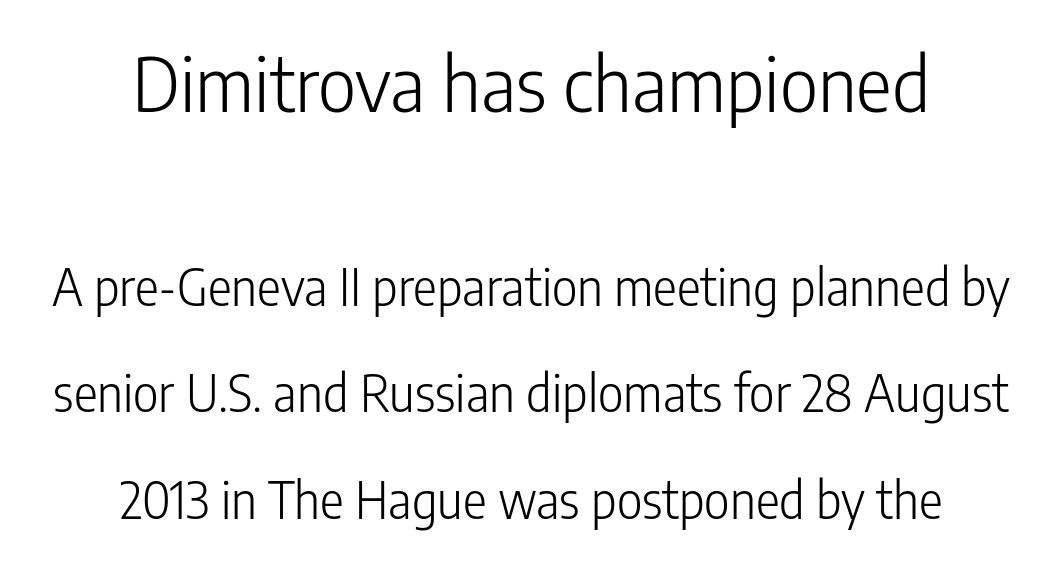
Q: Is the text bold? A: No.
Q: Is the text italic (slanted)? A: No, it is upright.
Q: Is the typeface a serif or a sans-serif typeface? A: Sans-serif.
Q: Is the text underlined? A: No.
Q: How is the paragraph aligned? A: Centered.
Q: Is the spacing between letters normal or unusually wide? A: Normal.
Q: Is the spacing between lines tight, normal or loose? A: Loose.
Q: Which block of text is set in a larger size, the first (top) or the second (bottom)? A: The first (top) one.
Q: Width (condensed, normal, or wide)? A: Condensed.
Q: Stroke contrast? A: Low.
Q: x-height? A: Medium.
Q: Monospaced? A: No.
